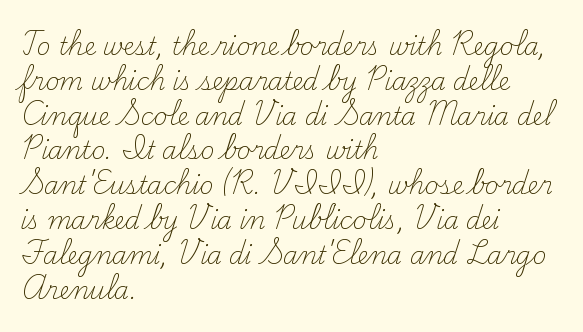
{"bold": "no", "underline": "no", "align": "left", "line_spacing": "normal", "line_spacing_ratio": 1.45, "letter_spacing": "normal", "letter_spacing_em": 0.0, "glyph_px": 24}
